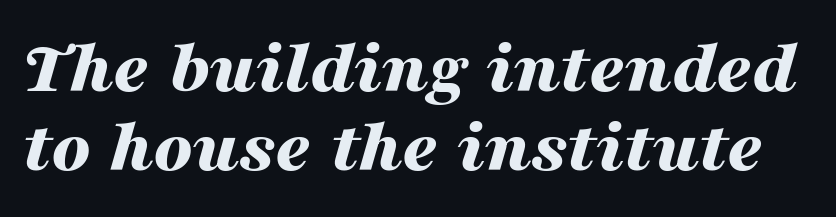
Q: Is the text bold? A: Yes.
Q: Is the text italic (slanted)? A: Yes, it leans right by about 16 degrees.
Q: Is the text underlined? A: No.
Q: Is the spacing between letters normal or unusually wide? A: Normal.
Q: Is the spacing between lines tight, normal or loose? A: Tight.
Q: Width (condensed, normal, or wide)? A: Wide.
Q: Stroke contrast? A: Medium.
Q: x-height? A: Medium.
Q: Monospaced? A: No.
